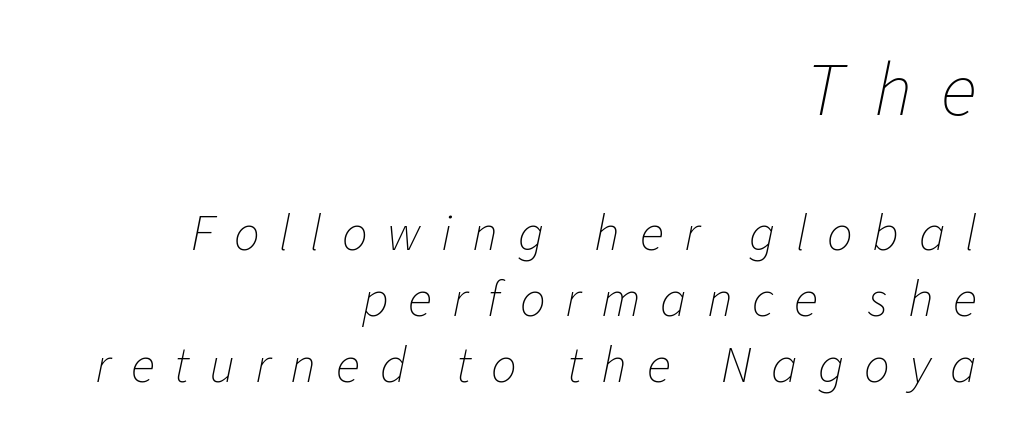
The image shows 76 px thin type, italic (leaning right); set right-aligned, normal line spacing (1.3x), unusually wide letter spacing (+0.39 em), not underlined; the first (top) block is 1.49x larger; low stroke contrast and a medium x-height.
